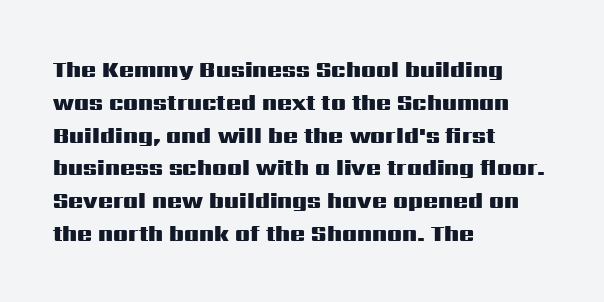
{"italic": "no", "bold": "yes", "underline": "no", "align": "left", "line_spacing": "normal", "line_spacing_ratio": 1.49, "letter_spacing": "normal", "letter_spacing_em": 0.0, "glyph_px": 22}
